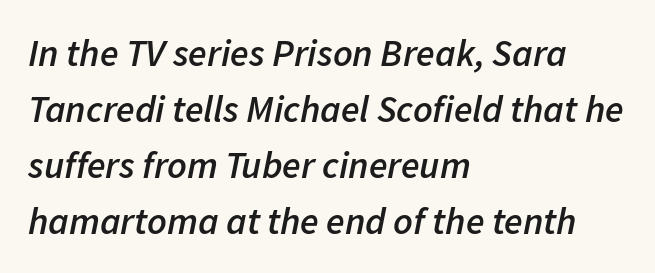
The image shows 38 px semibold type, italic (leaning right); set left-aligned, normal line spacing (1.47x), normal letter spacing, not underlined; low stroke contrast and a medium x-height.
